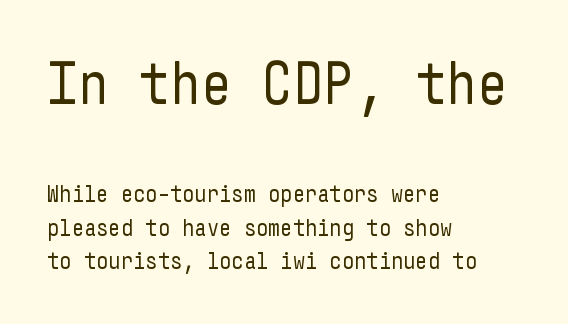
The image shows 60 px regular-weight, condensed sans-serif type, upright; set left-aligned, normal line spacing (1.4x), normal letter spacing, not underlined; the first (top) block is 2.5x larger; low stroke contrast and a medium x-height.
